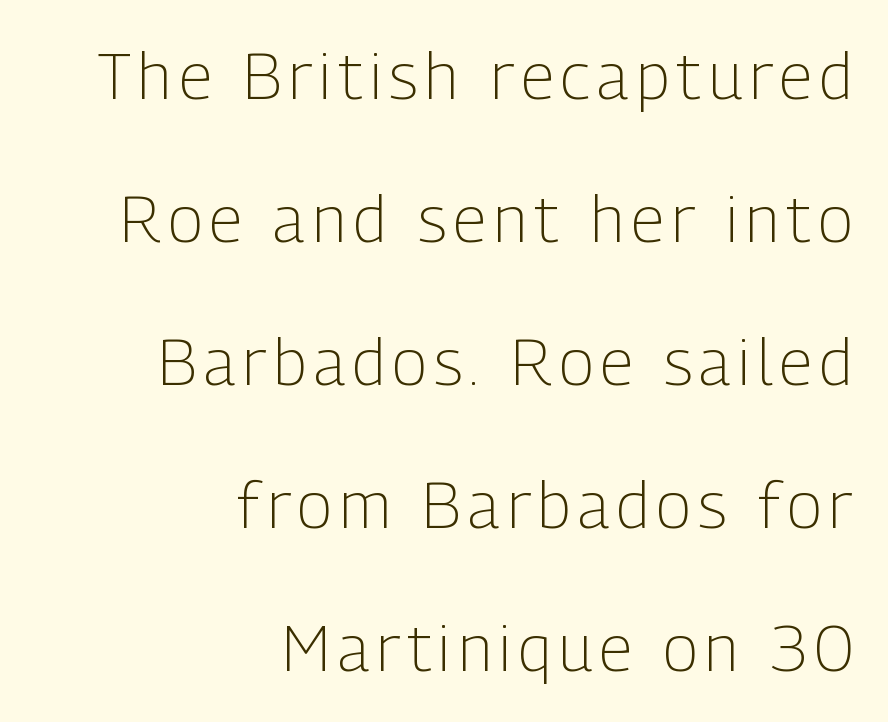
Q: Is the text bold? A: No.
Q: Is the text italic (slanted)? A: No, it is upright.
Q: Is the typeface a serif or a sans-serif typeface? A: Sans-serif.
Q: Is the text underlined? A: No.
Q: How is the paragraph aligned? A: Right-aligned.
Q: Is the spacing between lines tight, normal or loose? A: Loose.
Q: Width (condensed, normal, or wide)? A: Condensed.
Q: Stroke contrast? A: Low.
Q: x-height? A: Medium.
Q: Monospaced? A: No.
